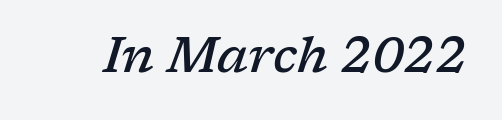
Q: Is the text bold? A: Semi-bold.
Q: Is the text italic (slanted)? A: Yes, it leans right by about 17 degrees.
Q: Is the typeface a serif or a sans-serif typeface? A: Serif.
Q: Is the text underlined? A: No.
Q: Is the spacing between letters normal or unusually wide? A: Normal.
Q: Width (condensed, normal, or wide)? A: Normal.
Q: Stroke contrast? A: Low.
Q: x-height? A: Medium.
Q: Monospaced? A: No.
